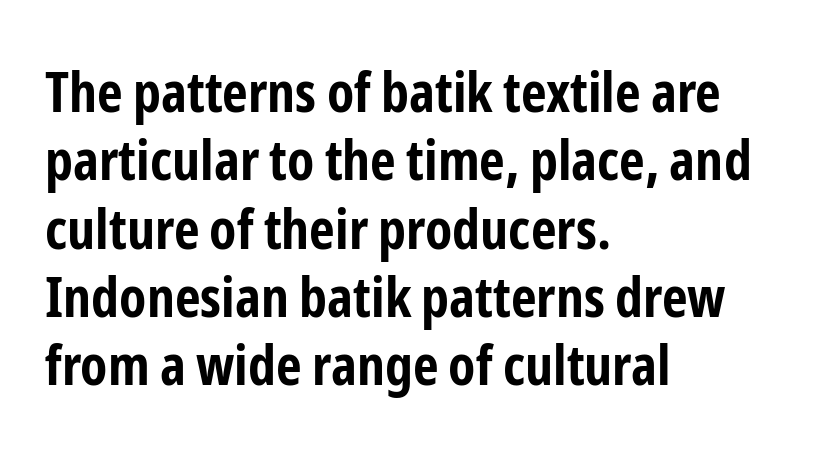
{"serif": "no", "italic": "no", "bold": "yes", "weight": "bold", "width": "condensed", "stroke_contrast": "low", "x_height": "medium", "monospaced": "no", "underline": "no", "align": "left", "line_spacing_ratio": 1.22, "letter_spacing": "normal", "letter_spacing_em": 0.0, "glyph_px": 56}
